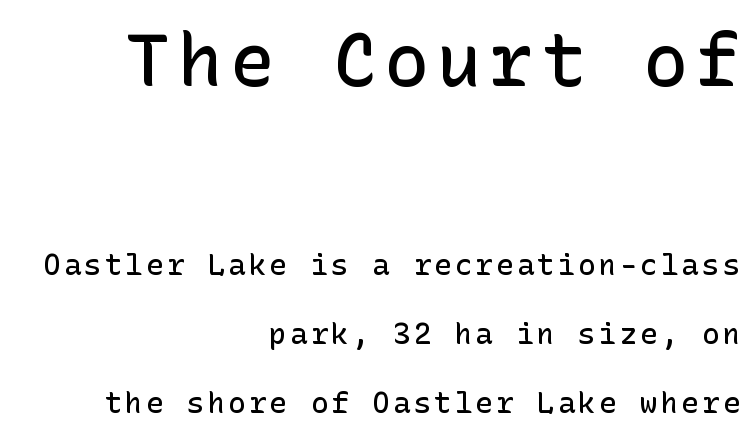
These lines are composed in type without serifs. Size hierarchy here favors the leading block over the trailing one. One glance says open: line gaps are wider than usual. Does the weight exceed regular? Yes, but only to semibold.
